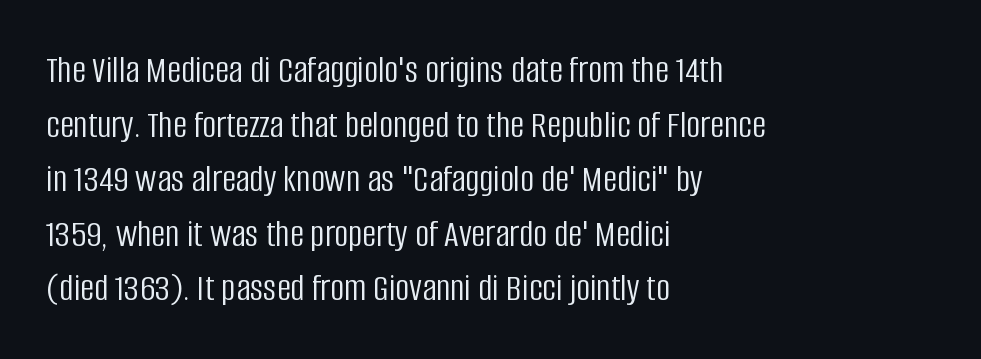
The image shows 39 px light, condensed sans-serif type, upright; set left-aligned, normal line spacing (1.4x), normal letter spacing, not underlined; low stroke contrast and a large x-height.
